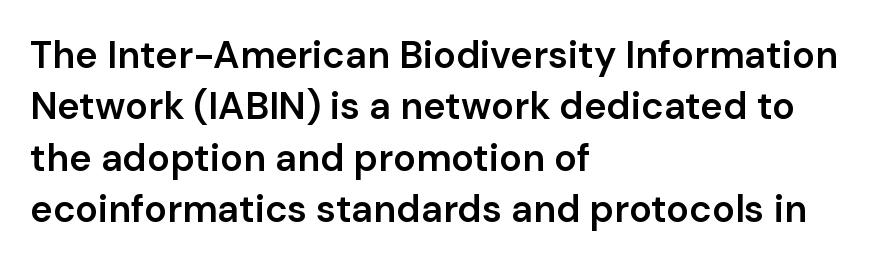
Q: Is the text bold? A: Semi-bold.
Q: Is the text italic (slanted)? A: No, it is upright.
Q: Is the typeface a serif or a sans-serif typeface? A: Sans-serif.
Q: Is the text underlined? A: No.
Q: How is the paragraph aligned? A: Left-aligned.
Q: Is the spacing between letters normal or unusually wide? A: Normal.
Q: Is the spacing between lines tight, normal or loose? A: Normal.
Q: Width (condensed, normal, or wide)? A: Normal.
Q: Stroke contrast? A: Low.
Q: x-height? A: Medium.
Q: Monospaced? A: No.
